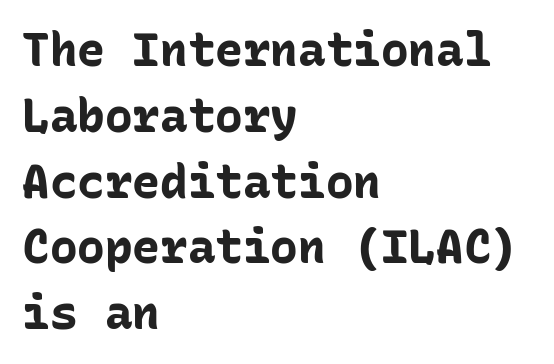
The image shows 46 px bold sans-serif type, upright, monospaced; set left-aligned, normal line spacing (1.43x), normal letter spacing, not underlined; low stroke contrast and a medium x-height.
